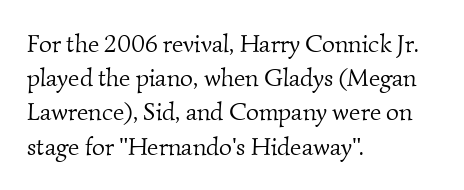
A clean baseline with only descenders dipping below it. Counters stay open thanks to moderate or lighter strokes. Words appear dense and cohesive because spacing is normal. Quick note: interline space is typical. Alignment: flush left.
